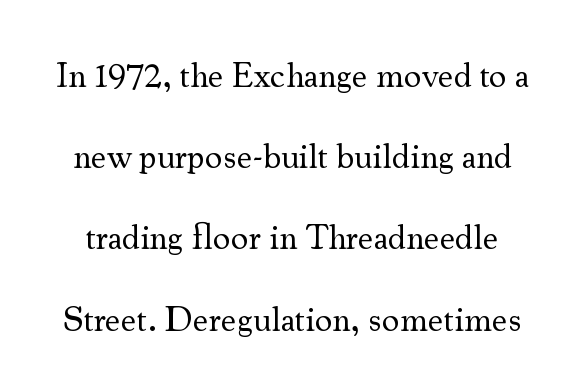
{"serif": "yes", "italic": "no", "bold": "no", "weight": "regular", "width": "normal", "stroke_contrast": "medium", "x_height": "small", "monospaced": "no", "underline": "no", "line_spacing": "loose", "line_spacing_ratio": 2.32, "letter_spacing": "normal", "letter_spacing_em": 0.0, "glyph_px": 35}
